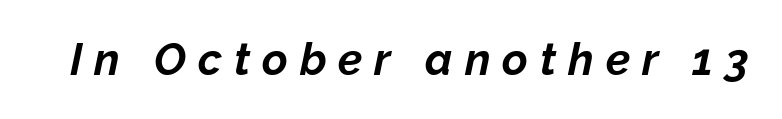
{"italic": "yes", "lean": "right", "slant_degrees": 12, "bold": "yes", "weight": "bold", "width": "normal", "stroke_contrast": "low", "x_height": "medium", "monospaced": "no", "underline": "no", "letter_spacing": "wide", "letter_spacing_em": 0.27, "glyph_px": 44}
